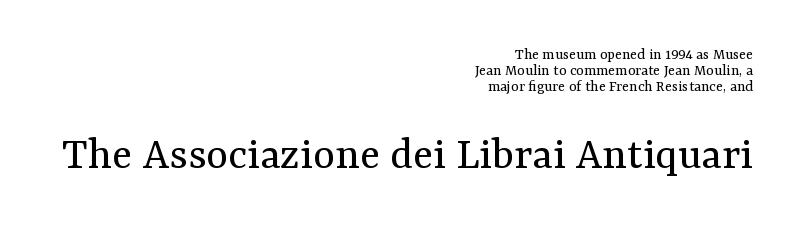
Letters rest on an invisible, unmarked baseline. These two chunks differ in scale, with the bottom chunk taking the larger measure. Horizontal alignment here is rightward, an uncommon choice for prose. Are there feet on the stems? There are — it's a serif.
